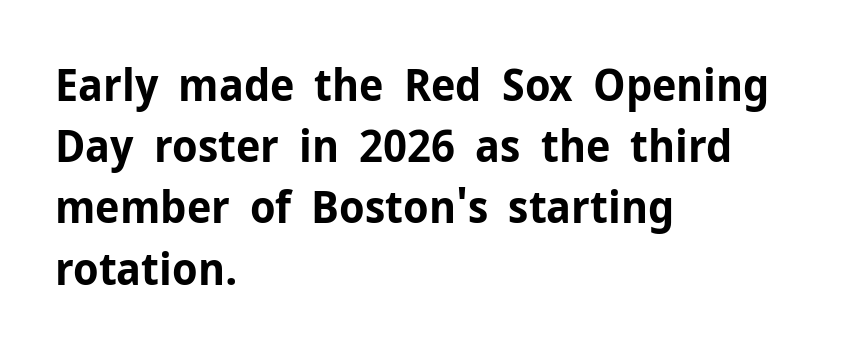
Q: Is the text bold? A: Yes.
Q: Is the text italic (slanted)? A: No, it is upright.
Q: Is the typeface a serif or a sans-serif typeface? A: Sans-serif.
Q: Is the text underlined? A: No.
Q: How is the paragraph aligned? A: Left-aligned.
Q: Is the spacing between letters normal or unusually wide? A: Normal.
Q: Is the spacing between lines tight, normal or loose? A: Normal.
Q: Width (condensed, normal, or wide)? A: Normal.
Q: Stroke contrast? A: Low.
Q: x-height? A: Medium.
Q: Monospaced? A: No.
